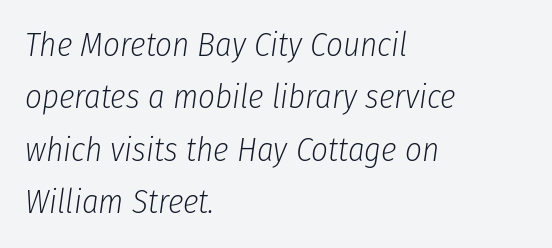
The strokes are not fattened; the text isn't bold. One glance says typical: line gaps are just what's usual. The rendering keeps characters at their native spacing. Honestly, there is no underline to notice here at all.
